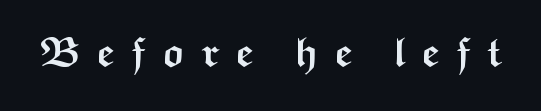
The image shows 41 px semibold, wide sans-serif type, upright; set unusually wide letter spacing (+0.36 em), not underlined; medium stroke contrast and a medium x-height.
